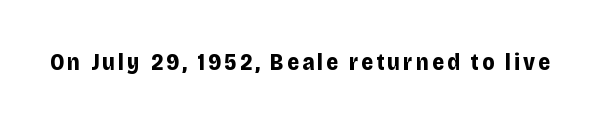
Q: Is the text bold? A: Yes.
Q: Is the text italic (slanted)? A: No, it is upright.
Q: Is the text underlined? A: No.
